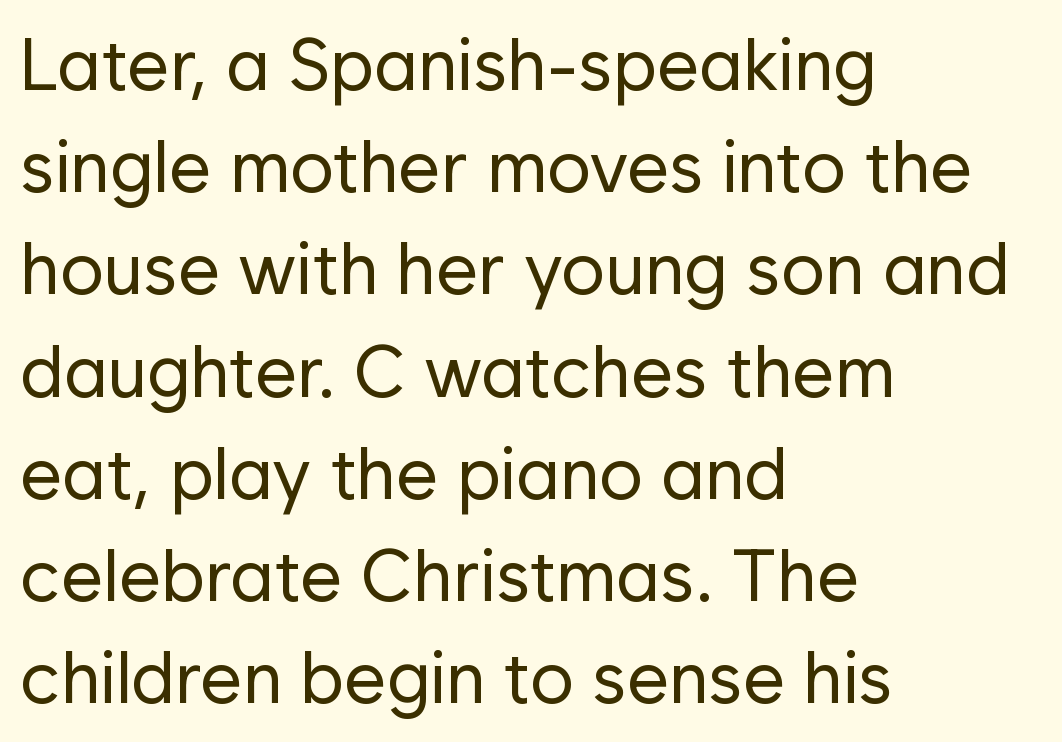
Q: Is the text bold? A: No.
Q: Is the text italic (slanted)? A: No, it is upright.
Q: Is the typeface a serif or a sans-serif typeface? A: Sans-serif.
Q: Is the text underlined? A: No.
Q: How is the paragraph aligned? A: Left-aligned.
Q: Is the spacing between letters normal or unusually wide? A: Normal.
Q: Is the spacing between lines tight, normal or loose? A: Normal.
Q: Width (condensed, normal, or wide)? A: Normal.
Q: Stroke contrast? A: Low.
Q: x-height? A: Medium.
Q: Monospaced? A: No.
